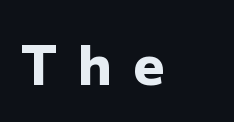
The face used here has the dense, thick strokes of a bold. Between one letter and the next there's a generous, obvious gap. Letterform terminals end flat and unadorned throughout the passage. The space directly below the letters is spotless.
